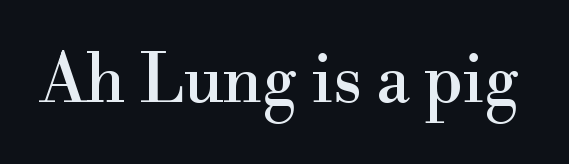
Q: Is the text italic (slanted)? A: No, it is upright.
Q: Is the typeface a serif or a sans-serif typeface? A: Serif.
Q: Is the text underlined? A: No.
Q: Is the spacing between letters normal or unusually wide? A: Normal.
Q: Width (condensed, normal, or wide)? A: Normal.
Q: Stroke contrast? A: High.
Q: x-height? A: Small.
Q: Monospaced? A: No.
